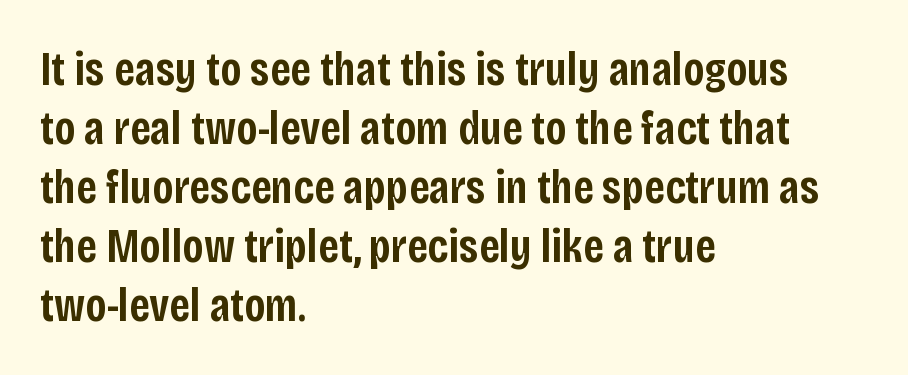
The image shows 48 px semibold, condensed sans-serif type, upright; set left-aligned, line spacing 1.23x, normal letter spacing, not underlined; low stroke contrast and a large x-height.
